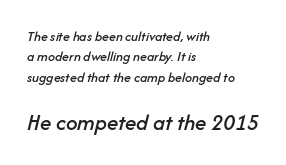
{"italic": "yes", "lean": "right", "slant_degrees": 14, "underline": "no", "align": "left", "line_spacing": "normal", "line_spacing_ratio": 1.46, "letter_spacing": "normal", "letter_spacing_em": 0.0, "larger_block": "second", "size_ratio": 1.64, "glyph_px": 23}
